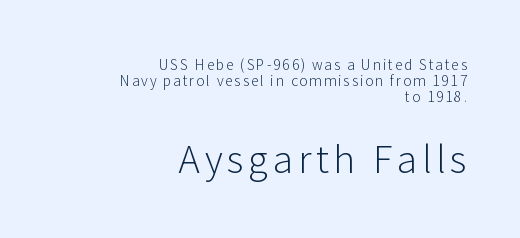
The image shows 37 px light sans-serif type, upright; set right-aligned, tight line spacing (1.13x), not underlined; the second (bottom) block is 2.64x larger; low stroke contrast and a medium x-height.
